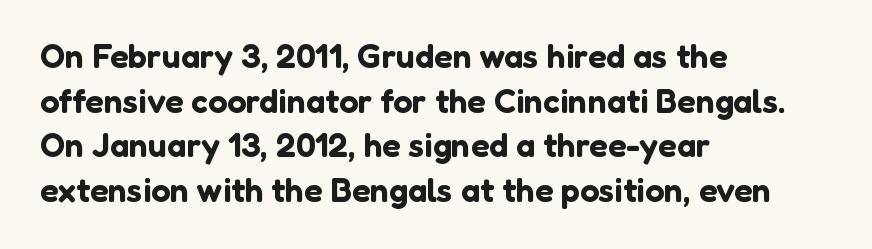
{"serif": "no", "italic": "no", "width": "normal", "stroke_contrast": "low", "x_height": "medium", "monospaced": "no", "underline": "no", "align": "left", "line_spacing": "normal", "line_spacing_ratio": 1.31, "letter_spacing": "normal", "letter_spacing_em": 0.0, "glyph_px": 34}
